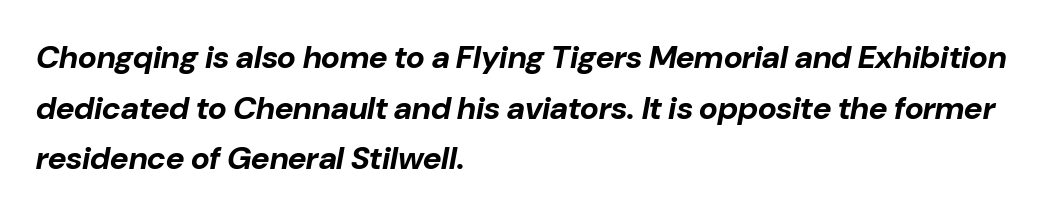
{"italic": "yes", "lean": "right", "slant_degrees": 10, "bold": "yes", "weight": "bold", "width": "normal", "stroke_contrast": "low", "x_height": "medium", "monospaced": "no", "underline": "no", "align": "left", "line_spacing": "normal", "line_spacing_ratio": 1.58, "letter_spacing": "normal", "letter_spacing_em": 0.0, "glyph_px": 32}
